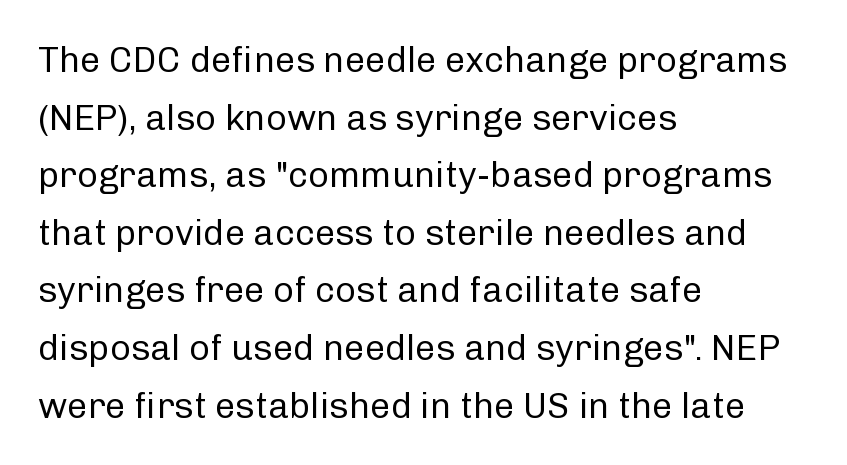
The letters stand straight up with perfectly vertical stems. This rendering features lettering with no underline. Successive baselines arrive at the customary interval. Counters stay open thanks to moderate or lighter strokes. Standard letterfit; no display-style spreading of the glyphs.
